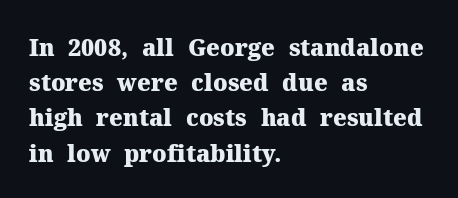
{"italic": "no", "bold": "yes", "underline": "no", "align": "left", "line_spacing": "normal", "line_spacing_ratio": 1.53, "letter_spacing": "normal", "letter_spacing_em": 0.0, "glyph_px": 23}
